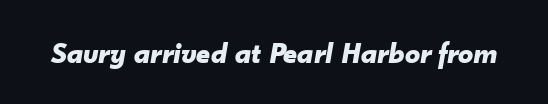
{"italic": "yes", "lean": "right", "slant_degrees": 10, "bold": "yes", "weight": "bold", "width": "normal", "stroke_contrast": "low", "x_height": "small", "monospaced": "no", "underline": "no", "letter_spacing": "normal", "letter_spacing_em": 0.0, "glyph_px": 30}
